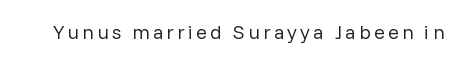
Q: Is the text bold? A: No.
Q: Is the text italic (slanted)? A: No, it is upright.
Q: Is the text underlined? A: No.
